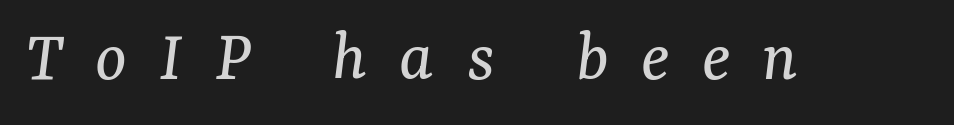
The image shows 74 px regular-weight serif type, italic (leaning right); set unusually wide letter spacing (+0.44 em), not underlined; medium stroke contrast and a medium x-height.
